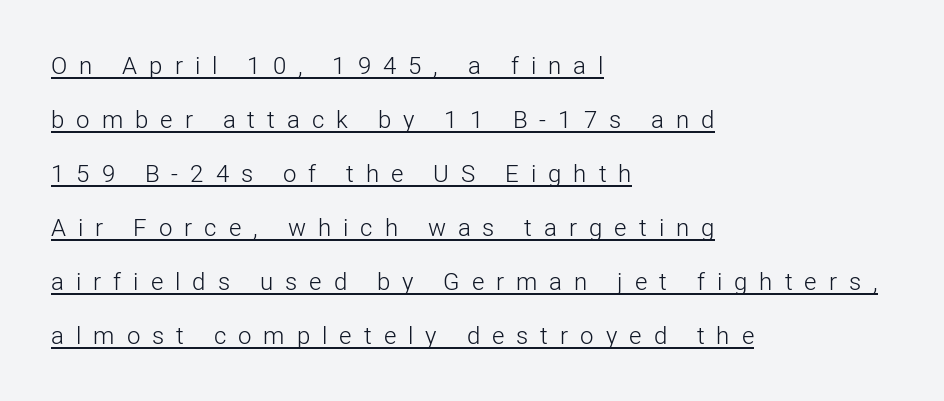
{"italic": "no", "bold": "no", "underline": "yes", "align": "left", "line_spacing": "loose", "line_spacing_ratio": 2.25, "letter_spacing": "wide", "letter_spacing_em": 0.5, "glyph_px": 24}
